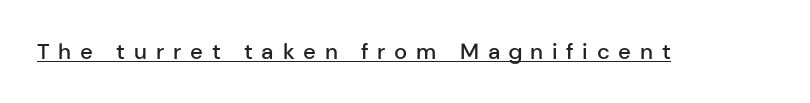
The image shows 22 px text type, upright; set unusually wide letter spacing (+0.4 em), underlined.
